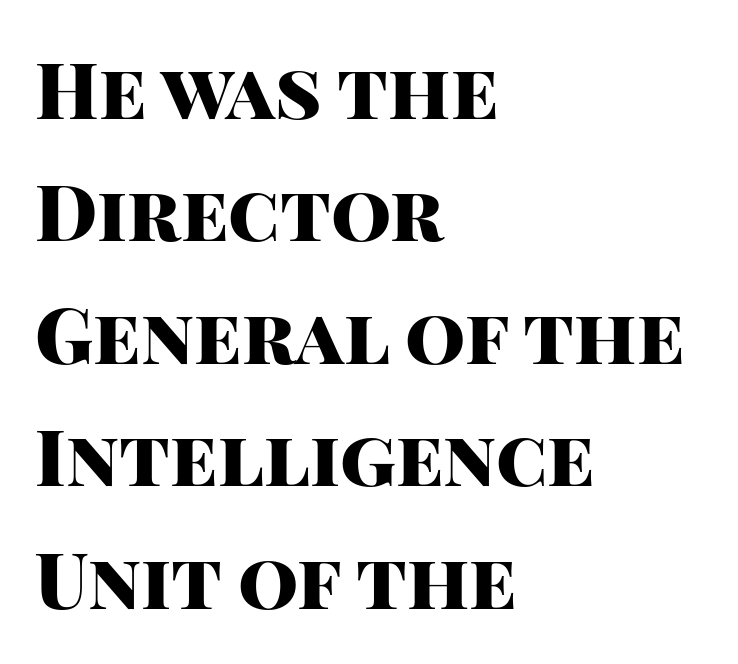
The image shows 77 px heavy sans-serif type, upright; set left-aligned, normal line spacing (1.59x), normal letter spacing, not underlined; high stroke contrast and a large x-height.
